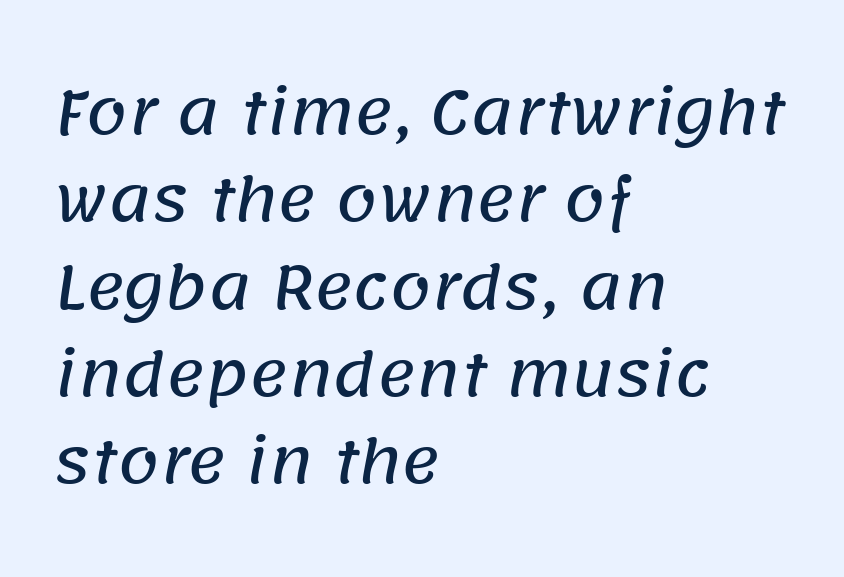
Q: Is the typeface a serif or a sans-serif typeface? A: Sans-serif.
Q: Is the text underlined? A: No.
Q: How is the paragraph aligned? A: Left-aligned.
Q: Is the spacing between letters normal or unusually wide? A: Normal.
Q: Is the spacing between lines tight, normal or loose? A: Normal.
Q: Width (condensed, normal, or wide)? A: Normal.
Q: Stroke contrast? A: Low.
Q: x-height? A: Large.
Q: Monospaced? A: No.
